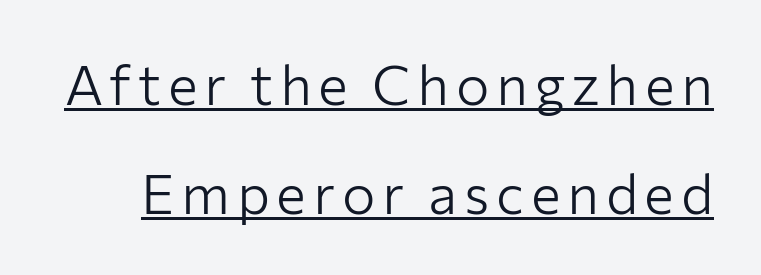
The image shows 56 px light sans-serif type, upright; set loose line spacing (1.95x), underlined; low stroke contrast and a medium x-height.
